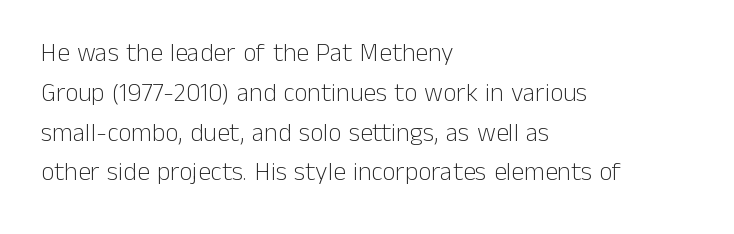
Q: Is the text bold? A: No.
Q: Is the text italic (slanted)? A: No, it is upright.
Q: Is the text underlined? A: No.
Q: How is the paragraph aligned? A: Left-aligned.
Q: Is the spacing between letters normal or unusually wide? A: Normal.
Q: Is the spacing between lines tight, normal or loose? A: Normal.
